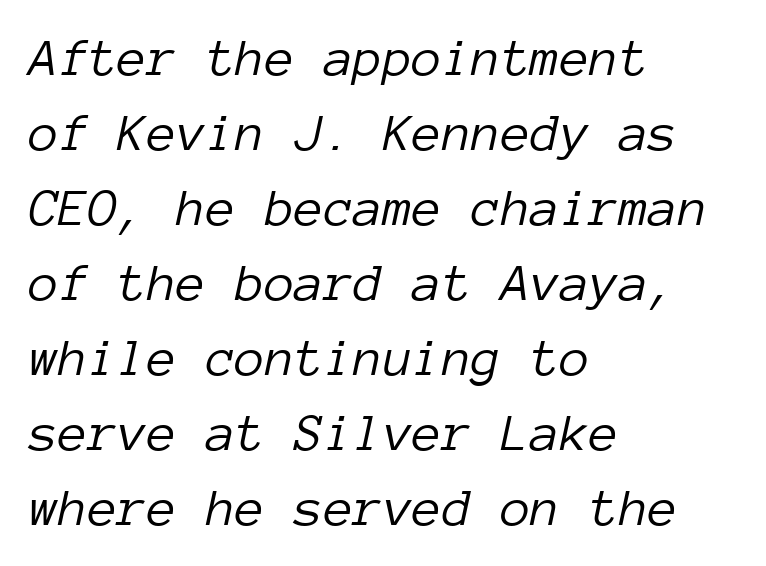
The image shows 54 px light type, italic (leaning right), monospaced; set left-aligned, normal line spacing (1.39x), normal letter spacing, not underlined; low stroke contrast and a medium x-height.
